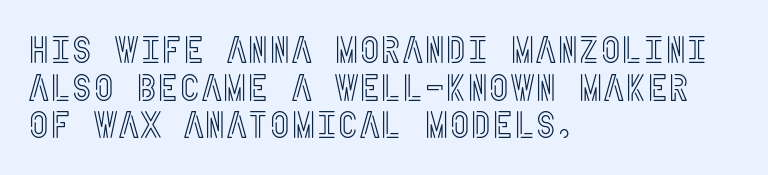
Descenders are the only things crossing below the line. Nope, not italic — everything's standing straight. Inter-character spacing is left at the font's built-in metrics. Tightly led — the rows are bunched. Compared with a centered layout, this one pins lines to the left instead.
